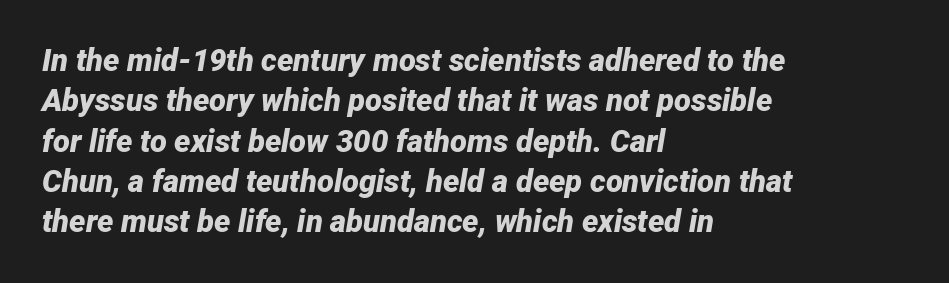
Unmarked baselines from the first word to the last. The designer left line spacing at the default. It's the slanting kind of type. The compositor pushed each line to the left boundary. The rendering uses a bold face; every stroke is thick and dark. How are the letters spaced? Ordinarily, with no added tracking.
